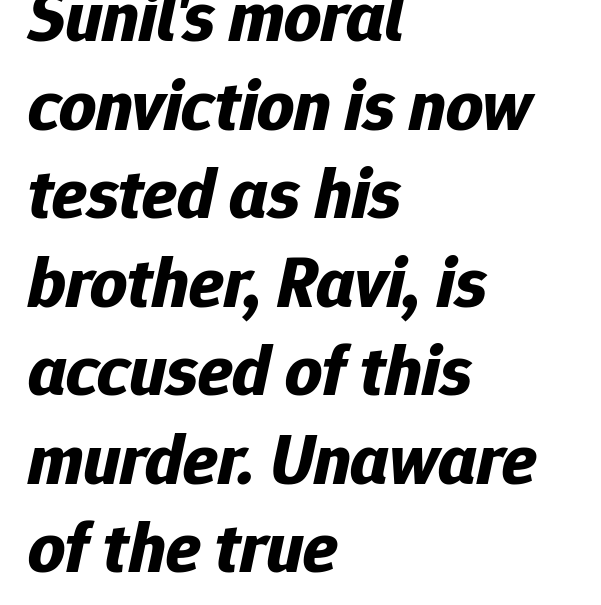
Look at the tracking — it's just the regular setting, nothing added. The baseline area is clear. The strokes are fattened all the way to bold. Compared with ordinary roman type, these characters are visibly tilted. Caption: multi-line text, flush left, ragged right. The passage shown is typed in a proportional face where columns would drift.
